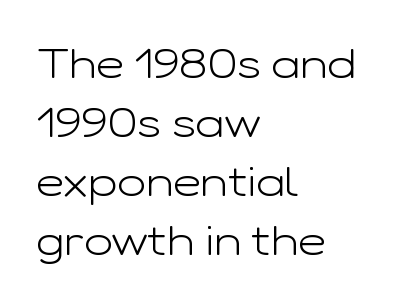
{"serif": "no", "italic": "no", "bold": "no", "weight": "light", "width": "wide", "stroke_contrast": "low", "x_height": "medium", "monospaced": "no", "underline": "no", "align": "left", "line_spacing": "normal", "line_spacing_ratio": 1.37, "letter_spacing": "normal", "letter_spacing_em": 0.0, "glyph_px": 43}
